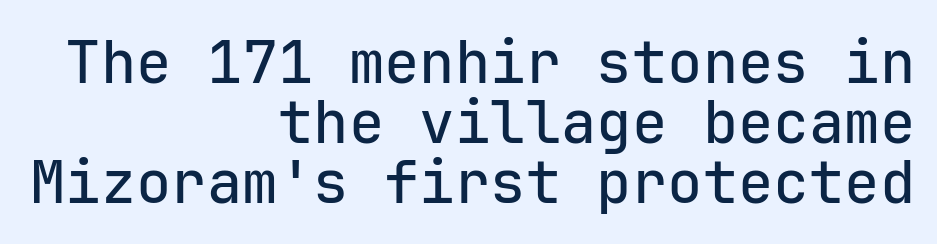
Q: Is the text italic (slanted)? A: No, it is upright.
Q: Is the typeface a serif or a sans-serif typeface? A: Sans-serif.
Q: Is the text underlined? A: No.
Q: How is the paragraph aligned? A: Right-aligned.
Q: Is the spacing between letters normal or unusually wide? A: Normal.
Q: Is the spacing between lines tight, normal or loose? A: Tight.
Q: Width (condensed, normal, or wide)? A: Normal.
Q: Stroke contrast? A: Low.
Q: x-height? A: Medium.
Q: Monospaced? A: Yes.
